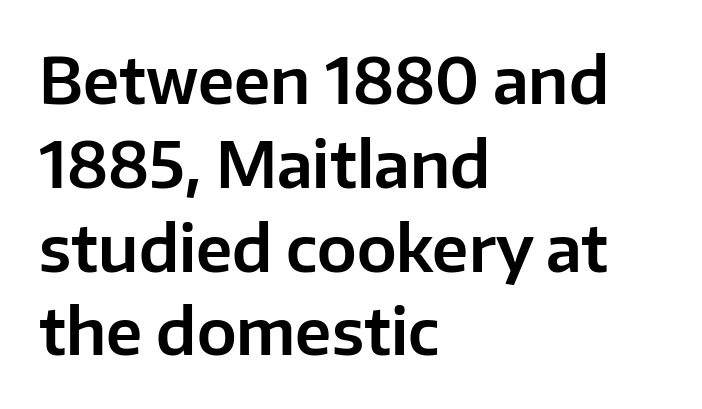
Each row of text sits above clean, open space. The face used here is proportionally spaced, like ordinary book or web type. Nobody touched the tracking dial on this one. The type sits square on the baseline with zero lean.
